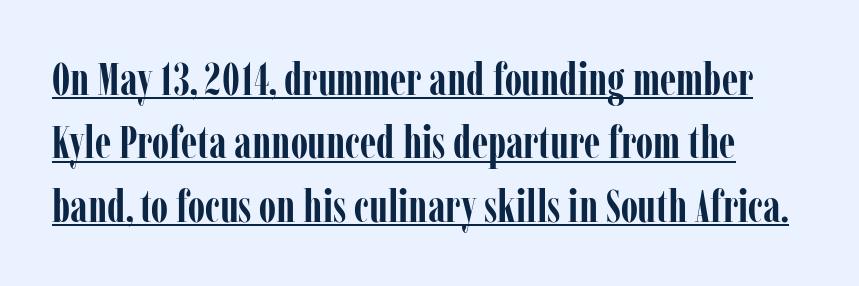
Q: Is the text bold? A: Yes.
Q: Is the text italic (slanted)? A: No, it is upright.
Q: Is the typeface a serif or a sans-serif typeface? A: Serif.
Q: Is the text underlined? A: Yes.
Q: Is the spacing between letters normal or unusually wide? A: Normal.
Q: Is the spacing between lines tight, normal or loose? A: Normal.
Q: Width (condensed, normal, or wide)? A: Condensed.
Q: Stroke contrast? A: Low.
Q: x-height? A: Medium.
Q: Monospaced? A: No.
